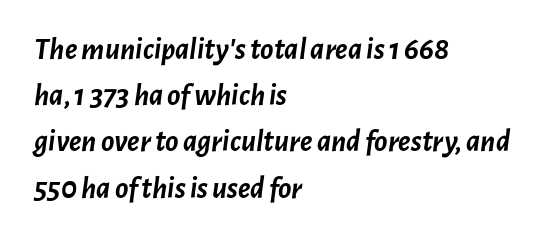
The image shows 31 px semibold type, italic (leaning right); set left-aligned, normal line spacing (1.49x), normal letter spacing, not underlined; low stroke contrast and a medium x-height.
